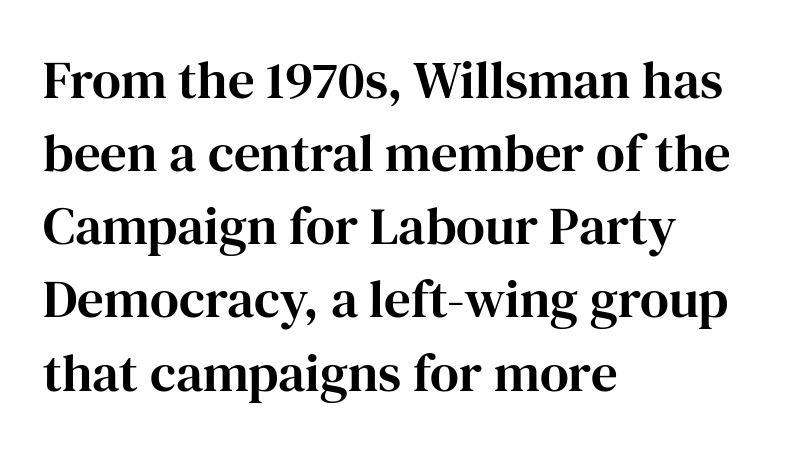
Vertical spacing — default. Letterform terminals end in serifs throughout the passage. Visually the block forms a straight wall on the left and a jagged coastline on the right. The space directly below the letters is spotless. This is the regular roman posture of the typeface.
